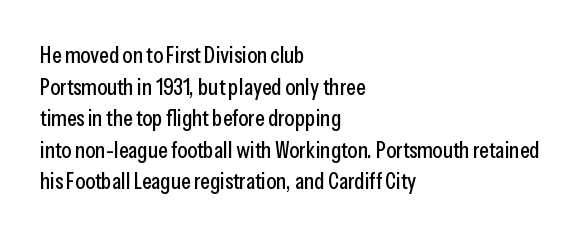
The image shows 23 px text type, upright; set left-aligned, normal line spacing (1.37x), normal letter spacing, not underlined.
